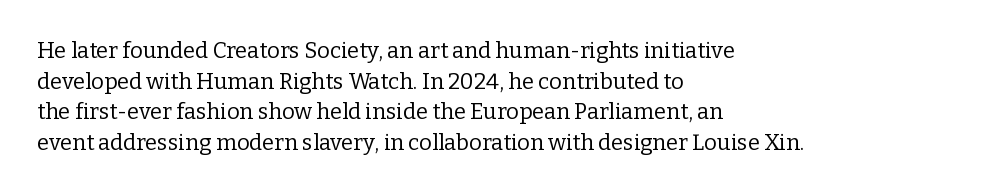
Here the glyphs are tracked normally, forming tight word shapes. This sample keeps an unexceptional amount of space between lines. Every character sits straight up, as roman type does. Each stroke keeps to a modest, everyday thickness or less. This rendering uses left alignment, leaving the right contour irregular. Descenders are the only things crossing below the line.
